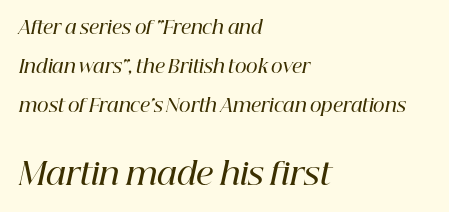
Q: Is the text bold? A: Semi-bold.
Q: Is the text italic (slanted)? A: Yes, it leans right by about 12 degrees.
Q: Is the typeface a serif or a sans-serif typeface? A: Serif.
Q: Is the text underlined? A: No.
Q: How is the paragraph aligned? A: Left-aligned.
Q: Is the spacing between letters normal or unusually wide? A: Normal.
Q: Is the spacing between lines tight, normal or loose? A: Loose.
Q: Which block of text is set in a larger size, the first (top) or the second (bottom)? A: The second (bottom) one.
Q: Width (condensed, normal, or wide)? A: Normal.
Q: Stroke contrast? A: High.
Q: x-height? A: Medium.
Q: Monospaced? A: No.
